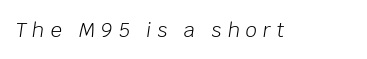
Someone cranked the tracking dial way up on this one. Would a proofreader flag this as italicized? Yes. Decoration check: the copy has no underline. Stems here are at most as thick as an everyday book face.
